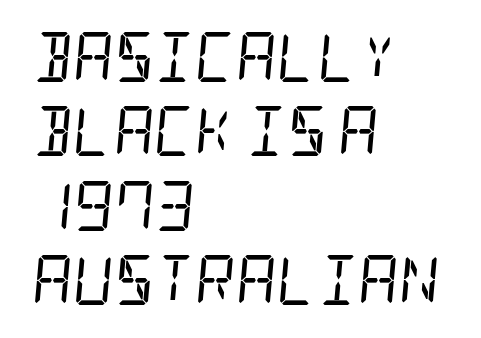
{"serif": "yes", "italic": "yes", "lean": "right", "slant_degrees": 5, "bold": "no", "weight": "regular", "width": "condensed", "stroke_contrast": "low", "x_height": "large", "underline": "no", "align": "left", "line_spacing": "normal", "line_spacing_ratio": 1.49, "letter_spacing": "normal", "letter_spacing_em": 0.0, "glyph_px": 50}
